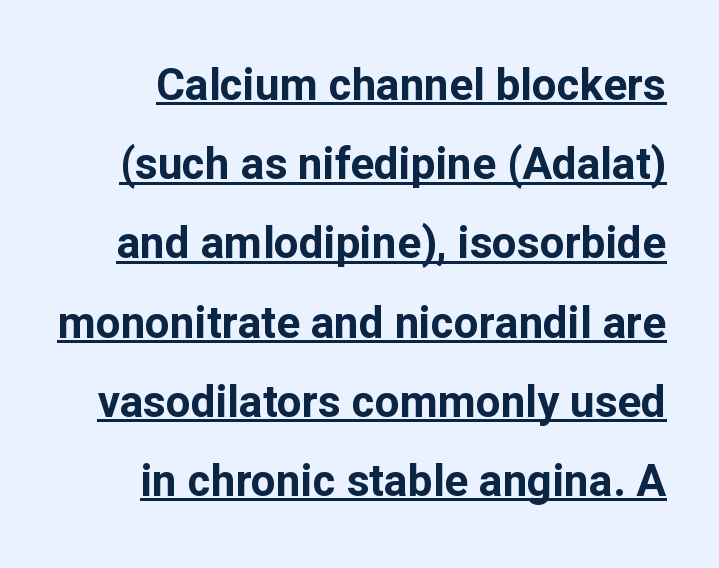
The image shows 44 px bold sans-serif type, upright; set line spacing 1.8x, normal letter spacing, underlined; low stroke contrast and a medium x-height.
